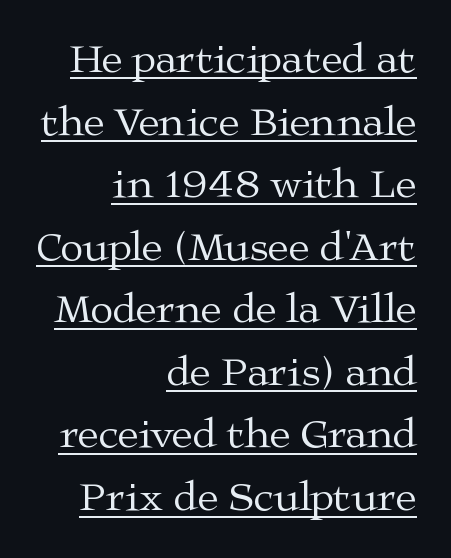
Q: Is the text bold? A: No.
Q: Is the text italic (slanted)? A: No, it is upright.
Q: Is the typeface a serif or a sans-serif typeface? A: Serif.
Q: Is the text underlined? A: Yes.
Q: How is the paragraph aligned? A: Right-aligned.
Q: Is the spacing between letters normal or unusually wide? A: Normal.
Q: Is the spacing between lines tight, normal or loose? A: Normal.
Q: Width (condensed, normal, or wide)? A: Wide.
Q: Stroke contrast? A: Medium.
Q: x-height? A: Medium.
Q: Monospaced? A: No.
